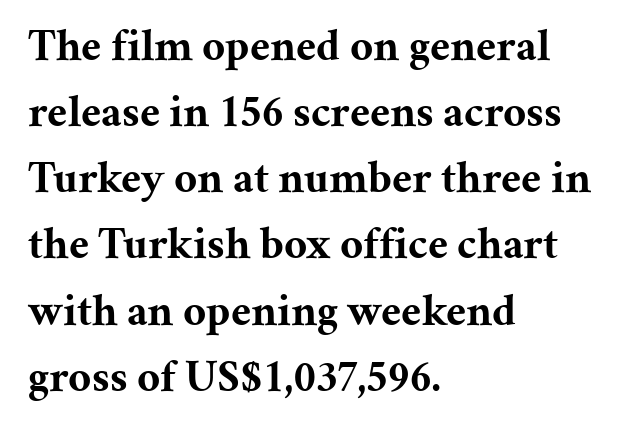
Q: Is the text bold? A: Yes.
Q: Is the text italic (slanted)? A: No, it is upright.
Q: Is the typeface a serif or a sans-serif typeface? A: Serif.
Q: Is the text underlined? A: No.
Q: How is the paragraph aligned? A: Left-aligned.
Q: Is the spacing between letters normal or unusually wide? A: Normal.
Q: Is the spacing between lines tight, normal or loose? A: Normal.
Q: Width (condensed, normal, or wide)? A: Normal.
Q: Stroke contrast? A: Medium.
Q: x-height? A: Medium.
Q: Monospaced? A: No.
